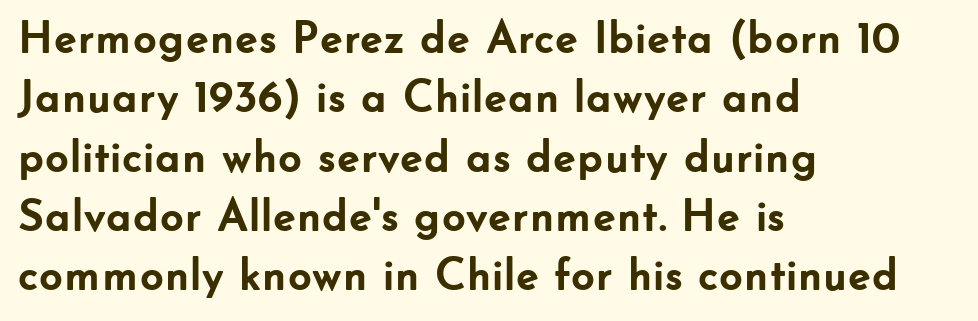
The image shows 46 px semibold sans-serif type, upright; set left-aligned, normal line spacing (1.29x), normal letter spacing, not underlined; low stroke contrast and a small x-height.
